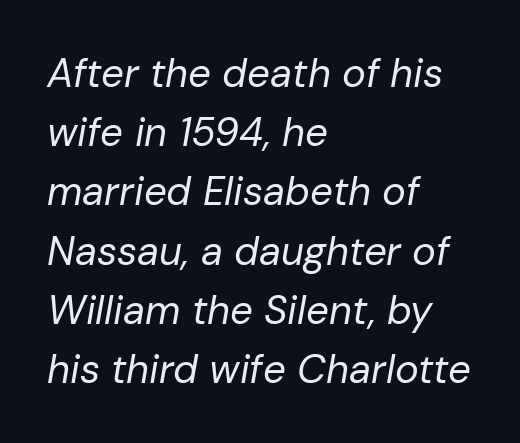
{"italic": "yes", "lean": "right", "slant_degrees": 10, "bold": "no", "weight": "regular", "width": "normal", "stroke_contrast": "low", "x_height": "medium", "monospaced": "no", "underline": "no", "align": "left", "line_spacing": "normal", "line_spacing_ratio": 1.48, "letter_spacing": "normal", "letter_spacing_em": 0.0, "glyph_px": 40}
